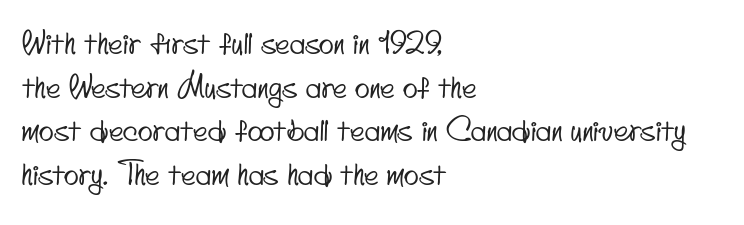
Q: Is the typeface a serif or a sans-serif typeface? A: Sans-serif.
Q: Is the text underlined? A: No.
Q: How is the paragraph aligned? A: Left-aligned.
Q: Is the spacing between letters normal or unusually wide? A: Normal.
Q: Is the spacing between lines tight, normal or loose? A: Normal.
Q: Width (condensed, normal, or wide)? A: Condensed.
Q: Stroke contrast? A: Low.
Q: x-height? A: Small.
Q: Monospaced? A: No.
